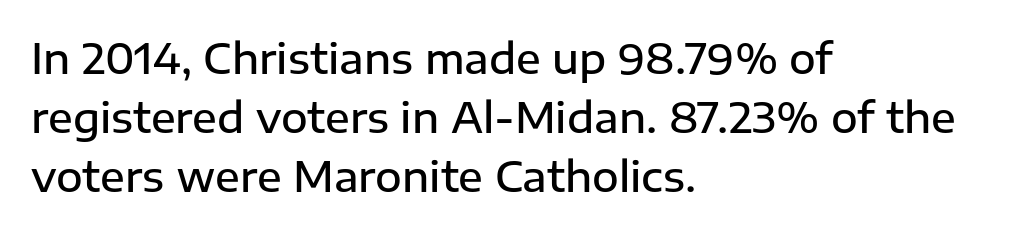
Q: Is the text bold? A: Semi-bold.
Q: Is the text italic (slanted)? A: No, it is upright.
Q: Is the typeface a serif or a sans-serif typeface? A: Sans-serif.
Q: Is the text underlined? A: No.
Q: How is the paragraph aligned? A: Left-aligned.
Q: Is the spacing between letters normal or unusually wide? A: Normal.
Q: Is the spacing between lines tight, normal or loose? A: Normal.
Q: Width (condensed, normal, or wide)? A: Normal.
Q: Stroke contrast? A: Low.
Q: x-height? A: Medium.
Q: Monospaced? A: No.
